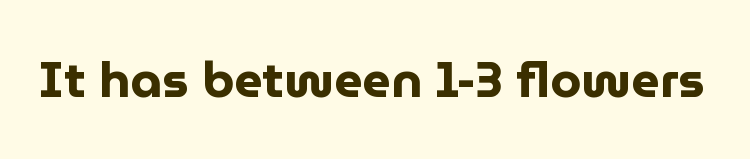
I'd call this a sans setting — the letters go barefoot. Does extra space separate the letters? No, they use regular spacing. Each letter keeps its own natural width here, so spacing adapts to shape. Beneath every word, the page is bare. These lines carry a lot of weight — the face is fully bold. Do the letters lean? They stand straight.
